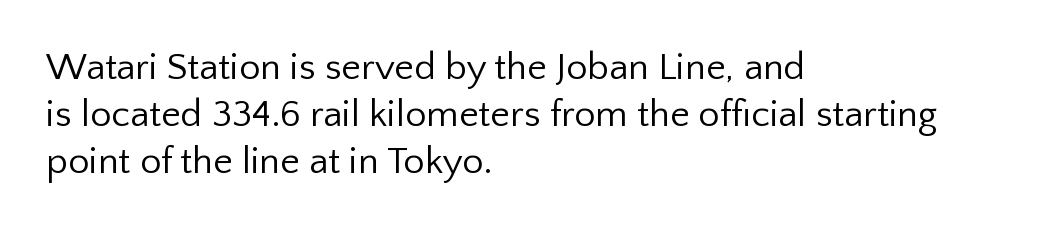
{"serif": "no", "italic": "no", "bold": "no", "weight": "regular", "width": "normal", "stroke_contrast": "low", "x_height": "medium", "monospaced": "no", "underline": "no", "align": "left", "line_spacing_ratio": 1.24, "letter_spacing": "normal", "letter_spacing_em": 0.0, "glyph_px": 38}
